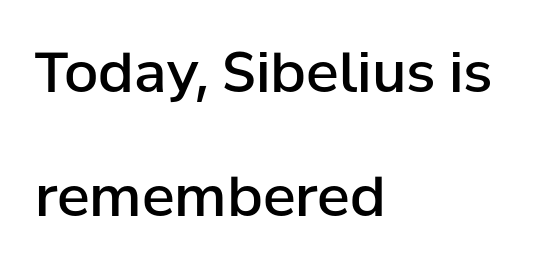
Line starts are locked; line ends wander. The font family rendered here belongs to the sans-serif group. The gap between lines stays unmarked. Successive baselines arrive slowly, with a big drop between each.
